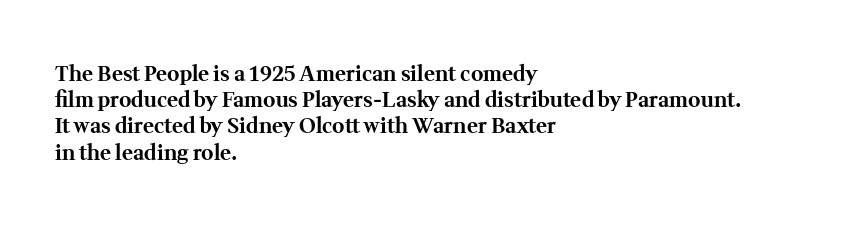
The image shows 21 px bold type, upright; set left-aligned, normal line spacing (1.25x), normal letter spacing, not underlined.
